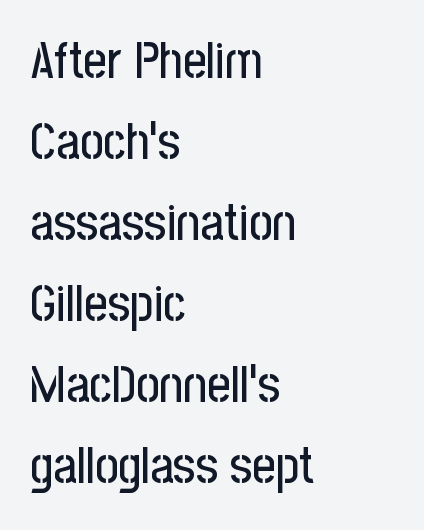
{"serif": "no", "italic": "no", "width": "condensed", "stroke_contrast": "low", "x_height": "medium", "monospaced": "no", "underline": "no", "align": "left", "line_spacing": "normal", "line_spacing_ratio": 1.59, "letter_spacing": "normal", "letter_spacing_em": 0.0, "glyph_px": 51}
